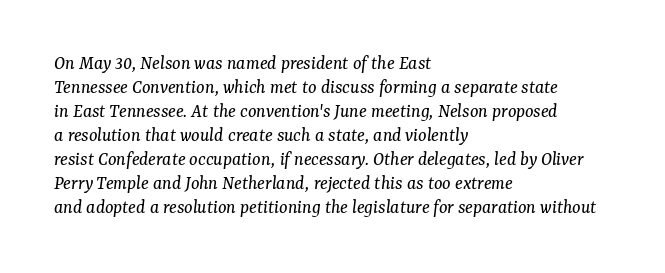
The image shows 20 px text type, italic (leaning right); set left-aligned, line spacing 1.2x, normal letter spacing, not underlined.
